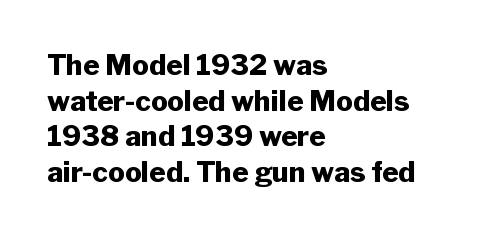
The image shows 28 px heavy sans-serif type, upright; set left-aligned, normal line spacing (1.27x), normal letter spacing, not underlined; low stroke contrast and a medium x-height.
